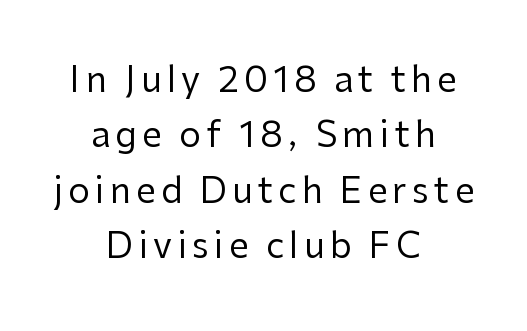
Q: Is the text bold? A: No.
Q: Is the text italic (slanted)? A: No, it is upright.
Q: Is the typeface a serif or a sans-serif typeface? A: Sans-serif.
Q: Is the text underlined? A: No.
Q: How is the paragraph aligned? A: Centered.
Q: Is the spacing between lines tight, normal or loose? A: Normal.
Q: Width (condensed, normal, or wide)? A: Normal.
Q: Stroke contrast? A: Low.
Q: x-height? A: Medium.
Q: Monospaced? A: No.
